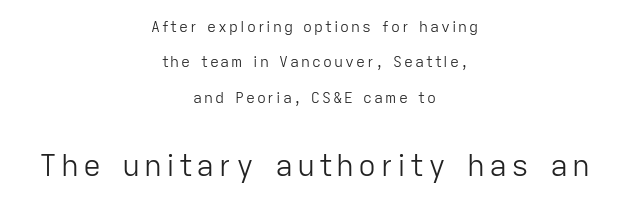
Q: Is the text bold? A: No.
Q: Is the text italic (slanted)? A: No, it is upright.
Q: Is the typeface a serif or a sans-serif typeface? A: Sans-serif.
Q: Is the text underlined? A: No.
Q: How is the paragraph aligned? A: Centered.
Q: Is the spacing between lines tight, normal or loose? A: Loose.
Q: Which block of text is set in a larger size, the first (top) or the second (bottom)? A: The second (bottom) one.
Q: Width (condensed, normal, or wide)? A: Normal.
Q: Stroke contrast? A: Low.
Q: x-height? A: Medium.
Q: Monospaced? A: No.
